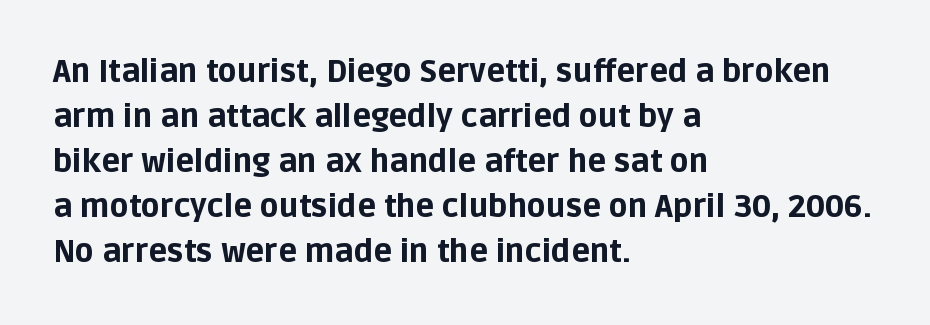
Clear beneath every line of the passage. Varying glyph widths throughout — classic text-font behaviour. The glyphs have the mass of a bold cut. These lines stack with their left ends in a neat column. Does the lettering tilt? It doesn't — this is upright.
